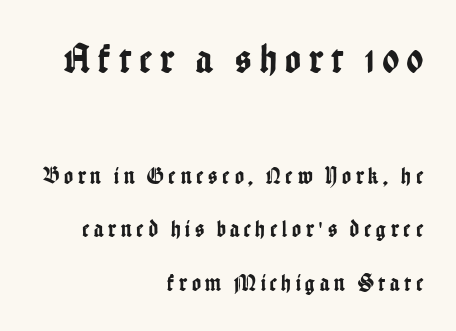
Glyph-to-glyph distance is far greater than everyday printed text. The font's upright variant was chosen for this text. Does the type have serifs? No, each stem ends abruptly. Note: larger setting up top, smaller setting below.
